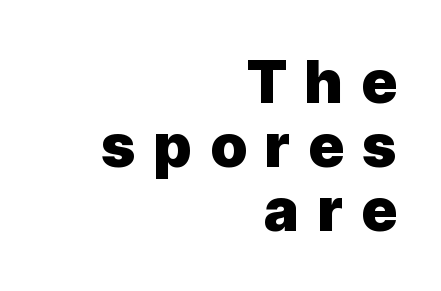
The image shows 60 px heavy sans-serif type, upright; set right-aligned, tight line spacing (1.07x), unusually wide letter spacing (+0.29 em), not underlined; a medium x-height.
